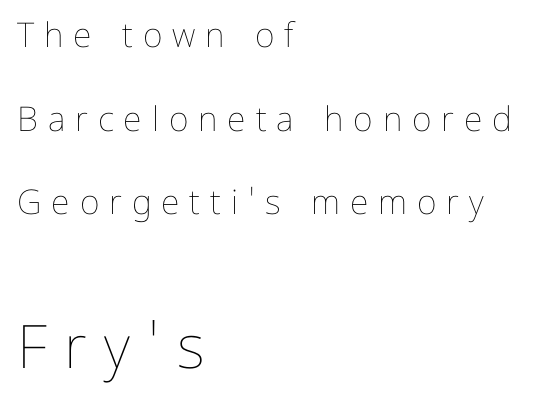
{"italic": "no", "bold": "no", "weight": "thin", "width": "normal", "stroke_contrast": "low", "x_height": "medium", "monospaced": "no", "underline": "no", "align": "left", "line_spacing": "loose", "line_spacing_ratio": 2.46, "letter_spacing": "wide", "letter_spacing_em": 0.29, "larger_block": "second", "size_ratio": 1.76, "glyph_px": 60}
